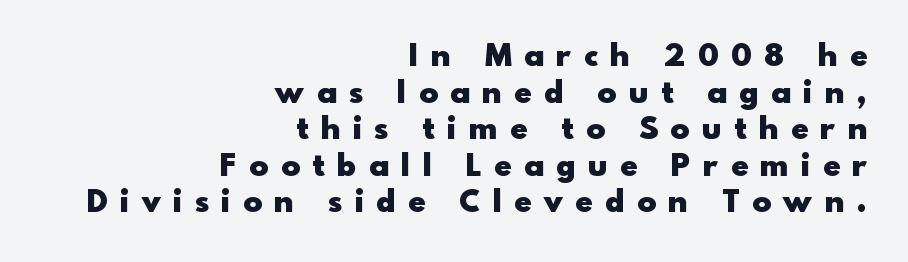
The characters look thick and weighty, a clear bold. This is sans-serif lettering, the kind often seen on screens and signage. Note the varied advance widths — an 'i' is clearly narrower than an 'm'. Tracking value appears strongly positive — letters spread wide. You can tell it's not italic because the verticals are truly vertical.
